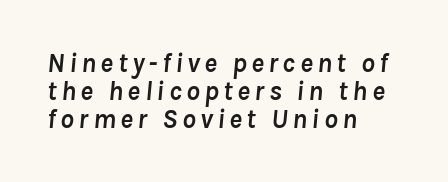
This sample is left-justified, so line endings fall wherever the words run out. Successive baselines arrive quickly, one right under another. The font's italic variant was chosen for this text. Beneath every word, the page is bare. The strokes are fattened all the way to bold.
